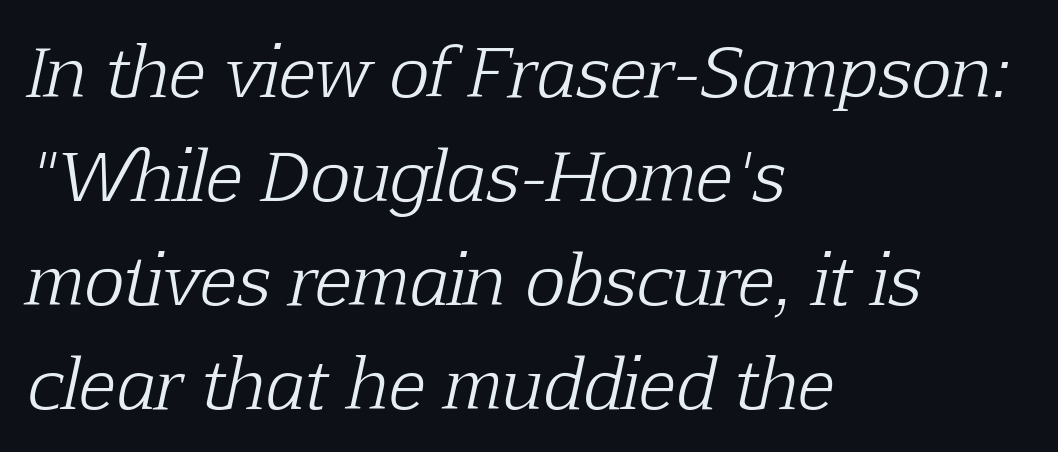
{"serif": "yes", "italic": "yes", "lean": "right", "slant_degrees": 12, "bold": "no", "weight": "light", "width": "normal", "stroke_contrast": "low", "x_height": "medium", "monospaced": "no", "underline": "no", "align": "left", "line_spacing": "normal", "line_spacing_ratio": 1.53, "letter_spacing": "normal", "letter_spacing_em": 0.0, "glyph_px": 68}
